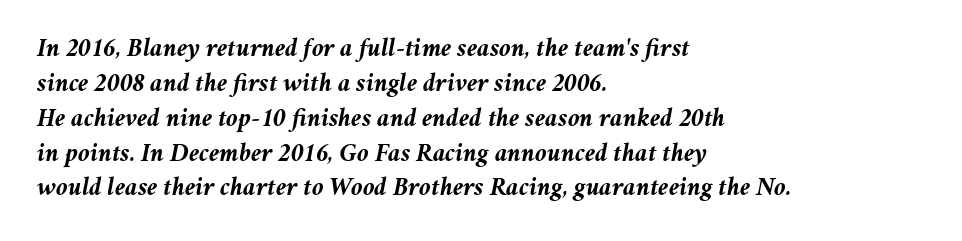
Q: Is the text bold? A: Yes.
Q: Is the text italic (slanted)? A: Yes, it leans right by about 11 degrees.
Q: Is the text underlined? A: No.
Q: How is the paragraph aligned? A: Left-aligned.
Q: Is the spacing between letters normal or unusually wide? A: Normal.
Q: Is the spacing between lines tight, normal or loose? A: Normal.
